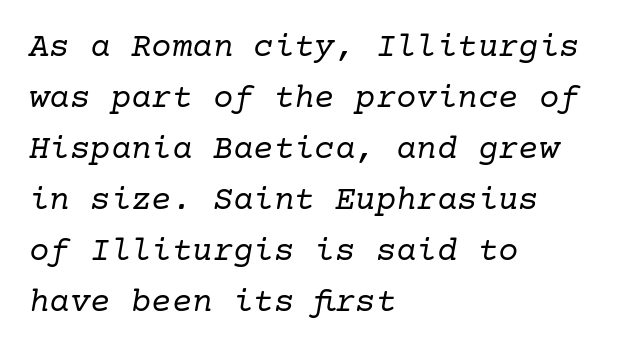
Q: Is the text bold? A: No.
Q: Is the text italic (slanted)? A: Yes, it leans right by about 10 degrees.
Q: Is the typeface a serif or a sans-serif typeface? A: Serif.
Q: Is the text underlined? A: No.
Q: How is the paragraph aligned? A: Left-aligned.
Q: Is the spacing between letters normal or unusually wide? A: Normal.
Q: Is the spacing between lines tight, normal or loose? A: Normal.
Q: Width (condensed, normal, or wide)? A: Normal.
Q: Stroke contrast? A: Low.
Q: x-height? A: Medium.
